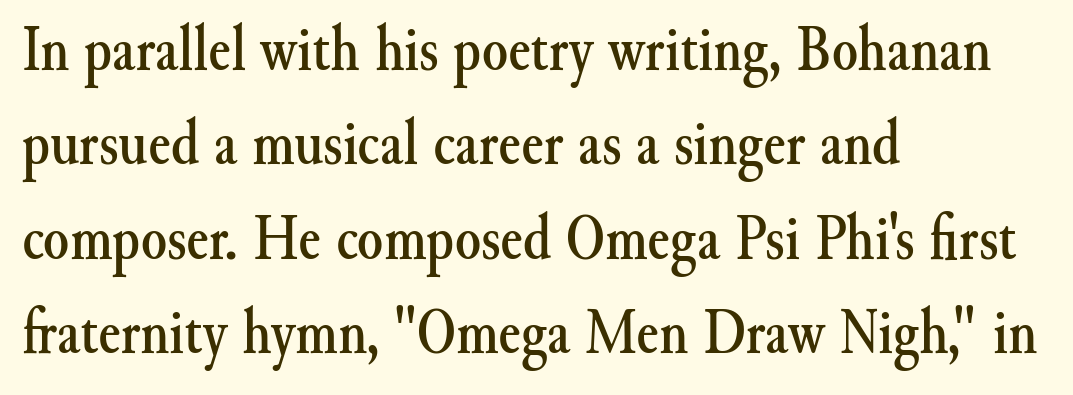
Q: Is the text italic (slanted)? A: No, it is upright.
Q: Is the typeface a serif or a sans-serif typeface? A: Serif.
Q: Is the text underlined? A: No.
Q: How is the paragraph aligned? A: Left-aligned.
Q: Is the spacing between letters normal or unusually wide? A: Normal.
Q: Is the spacing between lines tight, normal or loose? A: Normal.
Q: Width (condensed, normal, or wide)? A: Normal.
Q: Stroke contrast? A: Medium.
Q: x-height? A: Small.
Q: Monospaced? A: No.
